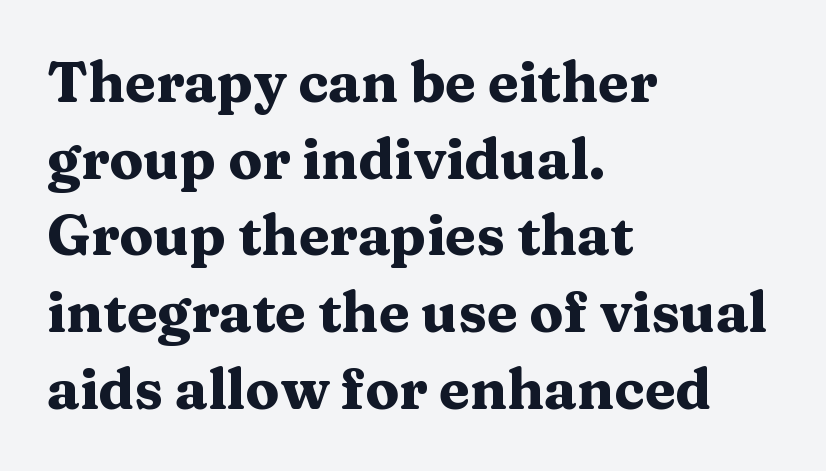
{"serif": "yes", "italic": "no", "bold": "yes", "weight": "heavy", "width": "wide", "stroke_contrast": "medium", "x_height": "medium", "monospaced": "no", "underline": "no", "align": "left", "line_spacing": "normal", "line_spacing_ratio": 1.37, "letter_spacing": "normal", "letter_spacing_em": 0.0, "glyph_px": 56}
